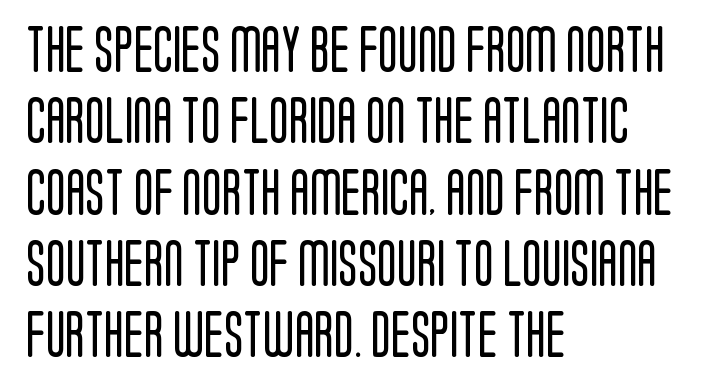
Q: Is the text bold? A: No.
Q: Is the text italic (slanted)? A: No, it is upright.
Q: Is the typeface a serif or a sans-serif typeface? A: Sans-serif.
Q: Is the text underlined? A: No.
Q: How is the paragraph aligned? A: Left-aligned.
Q: Is the spacing between letters normal or unusually wide? A: Normal.
Q: Is the spacing between lines tight, normal or loose? A: Normal.
Q: Width (condensed, normal, or wide)? A: Condensed.
Q: Stroke contrast? A: Low.
Q: x-height? A: Large.
Q: Monospaced? A: No.
